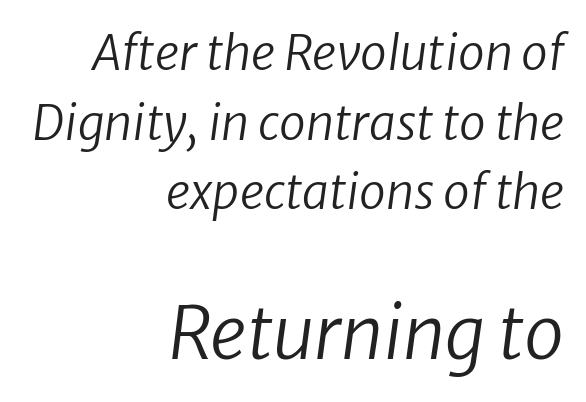
{"italic": "yes", "lean": "right", "slant_degrees": 8, "bold": "no", "weight": "regular", "width": "normal", "stroke_contrast": "low", "x_height": "medium", "monospaced": "no", "underline": "no", "align": "right", "line_spacing": "normal", "line_spacing_ratio": 1.45, "letter_spacing": "normal", "letter_spacing_em": 0.0, "larger_block": "second", "size_ratio": 1.5, "glyph_px": 72}
